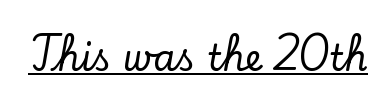
Q: Is the text italic (slanted)? A: Yes.
Q: Is the typeface a serif or a sans-serif typeface? A: Serif.
Q: Is the text underlined? A: Yes.
Q: Is the spacing between letters normal or unusually wide? A: Normal.
Q: Width (condensed, normal, or wide)? A: Normal.
Q: Stroke contrast? A: Low.
Q: x-height? A: Small.
Q: Monospaced? A: No.
